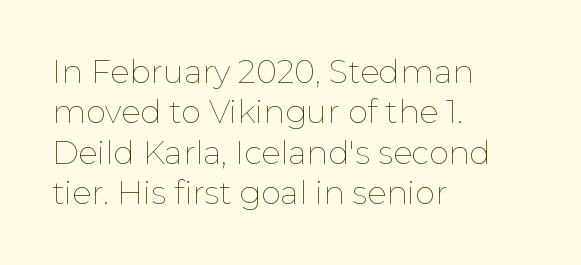
The image shows 32 px thin type, upright; set left-aligned, normal line spacing (1.26x), normal letter spacing, not underlined; low stroke contrast and a medium x-height.
